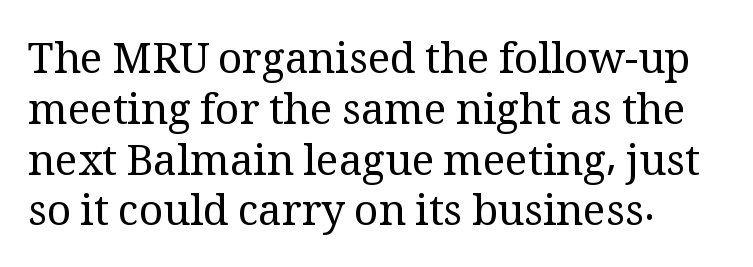
The image shows 42 px regular-weight serif type, upright; set left-aligned, line spacing 1.21x, normal letter spacing, not underlined; medium stroke contrast and a medium x-height.
